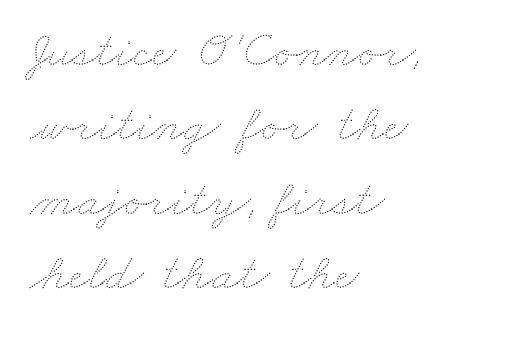
Short note: letters normally spaced. The designer left line spacing at the default. Is this a heavy cut? Hardly; it is regular or lighter. The area under the type is left untouched.
